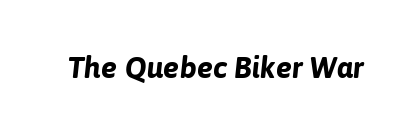
Varying glyph widths throughout — classic text-font behaviour. Glance below the letters and you will spot only blank space. Notice how thick the strokes are: this is what a full bold looks like. Italic: yes, the glyphs are oblique. In terms of letterspacing, this is plain default setting.
